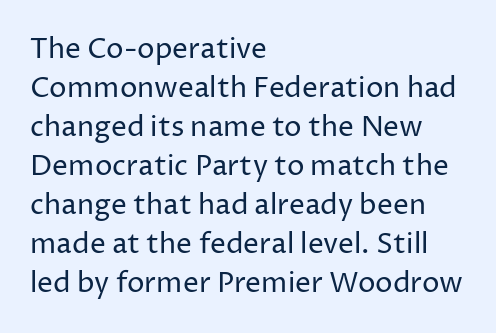
Leftover space on each line is placed entirely after the last word. This rendering leaves character spacing at its baseline value. Quick note: not italic, upright. The specimen omits any rule beneath the text block's lines. The rendering uses a moderate line-height, typical for paragraphs.
